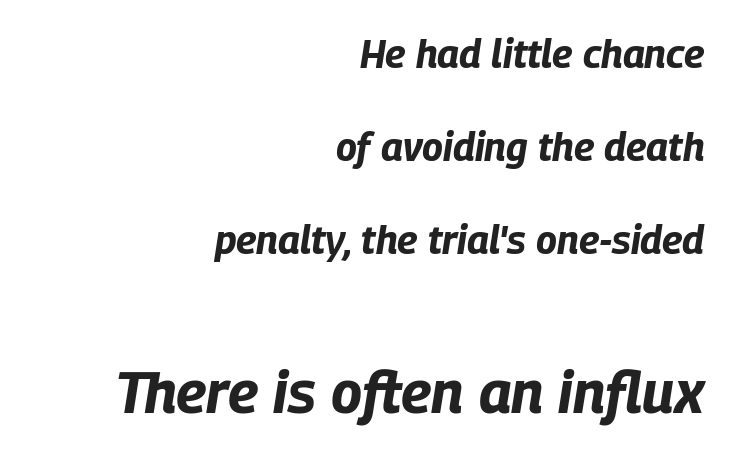
{"italic": "yes", "lean": "right", "slant_degrees": 9, "bold": "yes", "weight": "bold", "width": "condensed", "stroke_contrast": "low", "x_height": "large", "monospaced": "no", "underline": "no", "align": "right", "line_spacing": "loose", "line_spacing_ratio": 2.39, "letter_spacing": "normal", "letter_spacing_em": 0.0, "larger_block": "second", "size_ratio": 1.49, "glyph_px": 58}
